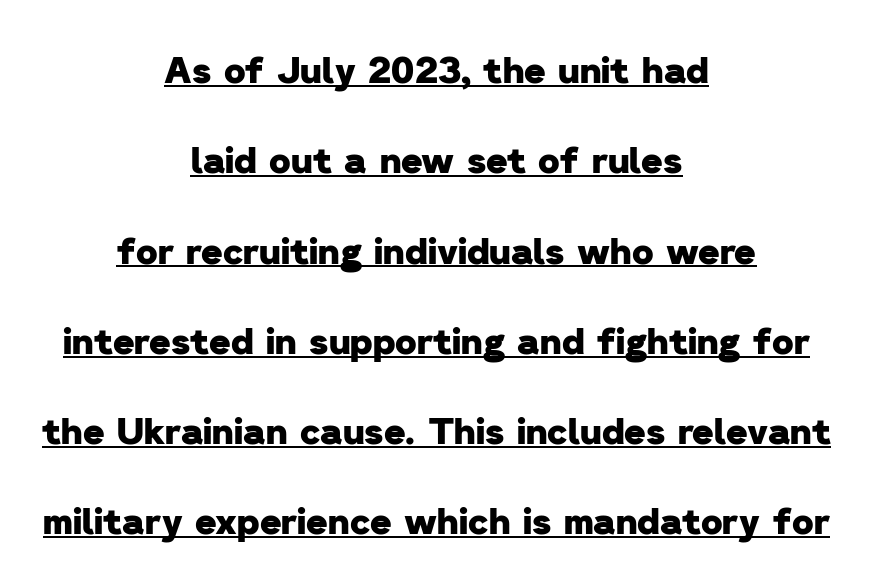
The image shows 37 px heavy sans-serif type; set centered, loose line spacing (2.44x), normal letter spacing, underlined; low stroke contrast and a medium x-height.
